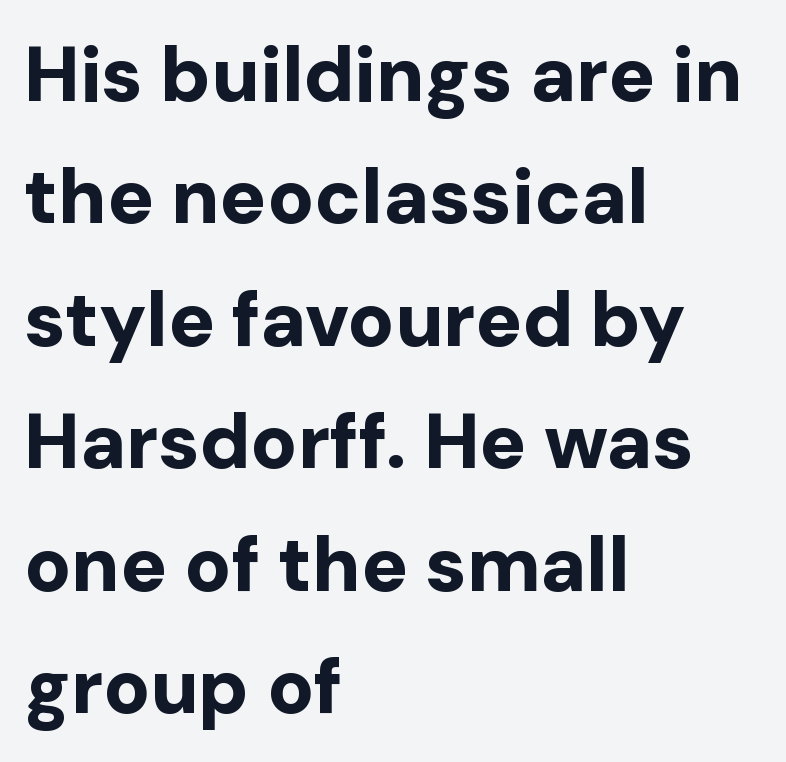
{"serif": "no", "italic": "no", "bold": "yes", "weight": "bold", "width": "normal", "stroke_contrast": "low", "x_height": "medium", "monospaced": "no", "underline": "no", "align": "left", "line_spacing": "normal", "line_spacing_ratio": 1.59, "letter_spacing": "normal", "letter_spacing_em": 0.0, "glyph_px": 77}
